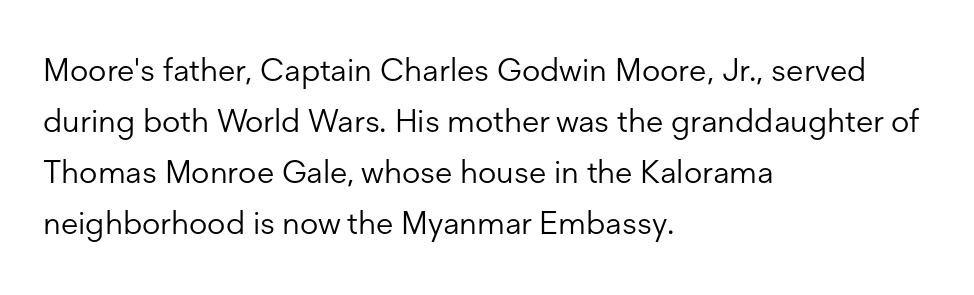
{"serif": "no", "italic": "no", "bold": "no", "weight": "light", "width": "normal", "stroke_contrast": "low", "x_height": "medium", "monospaced": "no", "underline": "no", "align": "left", "line_spacing": "normal", "line_spacing_ratio": 1.59, "letter_spacing": "normal", "letter_spacing_em": 0.0, "glyph_px": 32}
